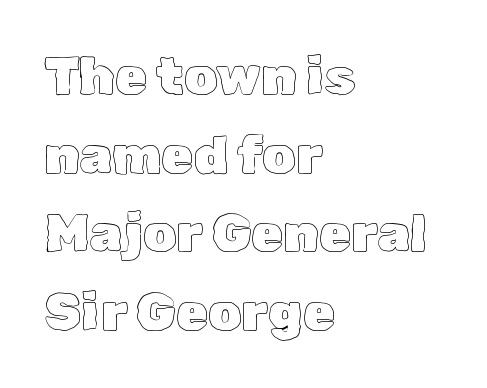
If you measured baseline to baseline, you'd find a middling distance. Is the letter spacing exaggerated? No — it looks like the ordinary default. Underlining? Definitely not there. Proportional: the letters do not fall into vertical columns. Visually the block forms a straight wall on the left and a jagged coastline on the right.
